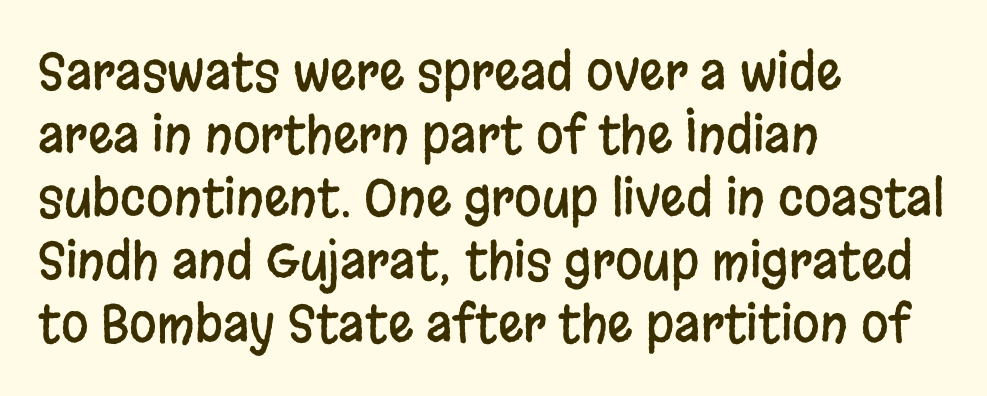
The image shows 50 px condensed sans-serif type, upright; set left-aligned, normal line spacing (1.26x), normal letter spacing, not underlined; low stroke contrast and a large x-height.
